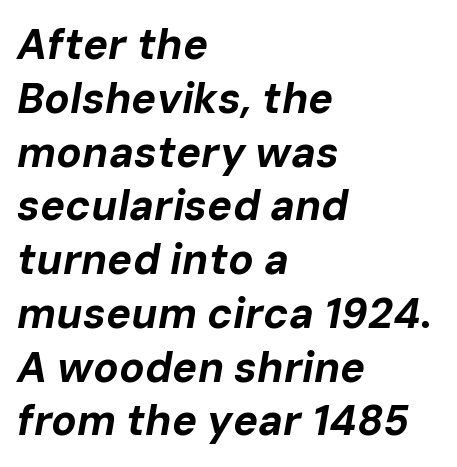
Q: Is the text bold? A: Yes.
Q: Is the text italic (slanted)? A: Yes, it leans right by about 10 degrees.
Q: Is the text underlined? A: No.
Q: How is the paragraph aligned? A: Left-aligned.
Q: Is the spacing between letters normal or unusually wide? A: Normal.
Q: Is the spacing between lines tight, normal or loose? A: Normal.
Q: Width (condensed, normal, or wide)? A: Normal.
Q: Stroke contrast? A: Low.
Q: x-height? A: Medium.
Q: Monospaced? A: No.
